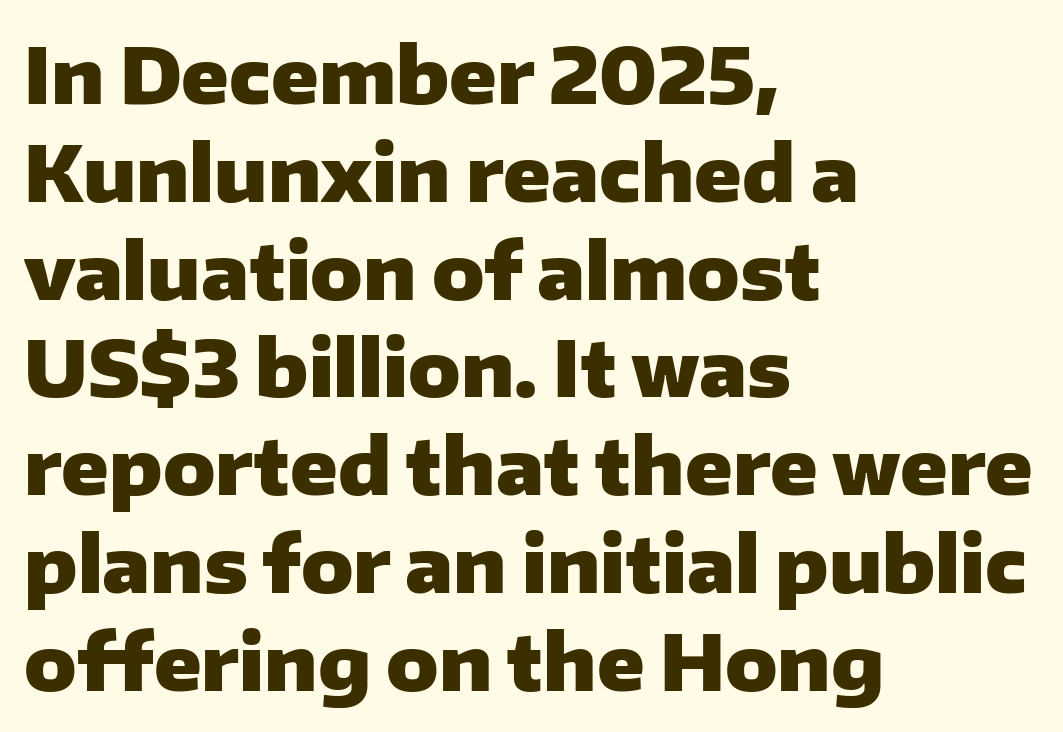
Here the designer chose a conventional face with non-uniform glyph widths. Does the leading feel generous? No, just average. The typesetter chose a ragged-right arrangement here. A typesetter would label this face a sans. Plain, unruled lines of type.
